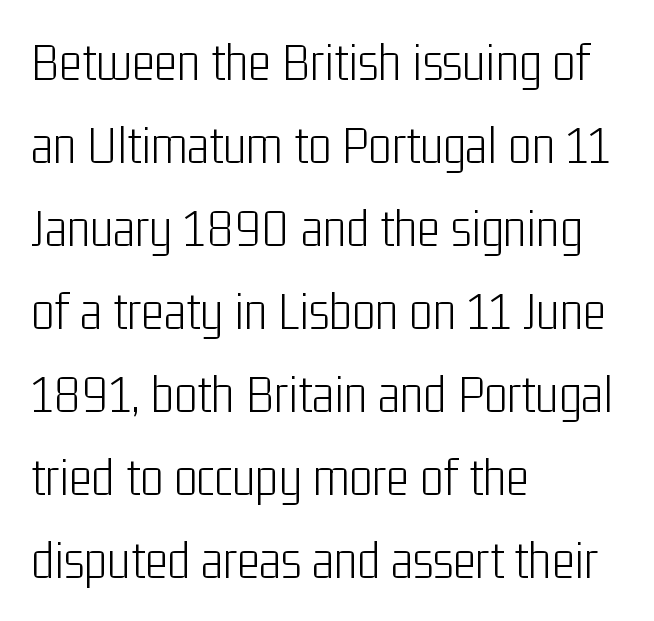
Normally led — the rows are evenly, conventionally spaced. Line starts are locked; line ends wander. A sans-serif font was chosen for this passage. Note the varied advance widths — an 'i' is clearly narrower than an 'm'. Think standard paragraph weight, or any step lighter than that. This rendering features lettering with no underline.
